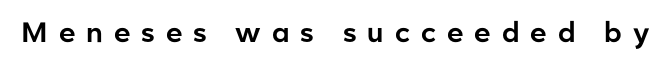
Each letter's strokes conclude bluntly, with no projecting serifs. The tracking reads as deliberately expanded to a designer's eye. Character widths vary here, with narrow letters taking less room than wide ones. Nope, not italic — everything's standing straight. The glyphs are unaccompanied by any horizontal stroke below them.
